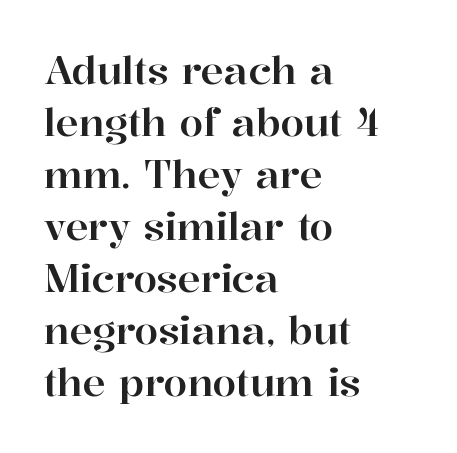
The image shows 38 px serif type, upright; set left-aligned, normal line spacing (1.37x), normal letter spacing, not underlined; high stroke contrast and a medium x-height.
